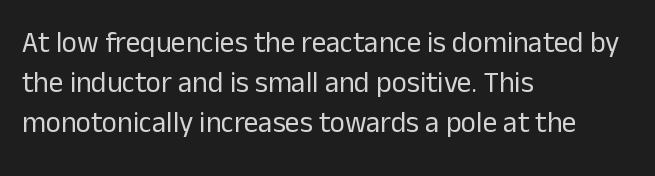
{"serif": "no", "italic": "no", "bold": "no", "weight": "regular", "width": "normal", "stroke_contrast": "low", "x_height": "medium", "monospaced": "no", "underline": "no", "align": "left", "line_spacing": "normal", "line_spacing_ratio": 1.38, "letter_spacing": "normal", "letter_spacing_em": 0.0, "glyph_px": 29}
